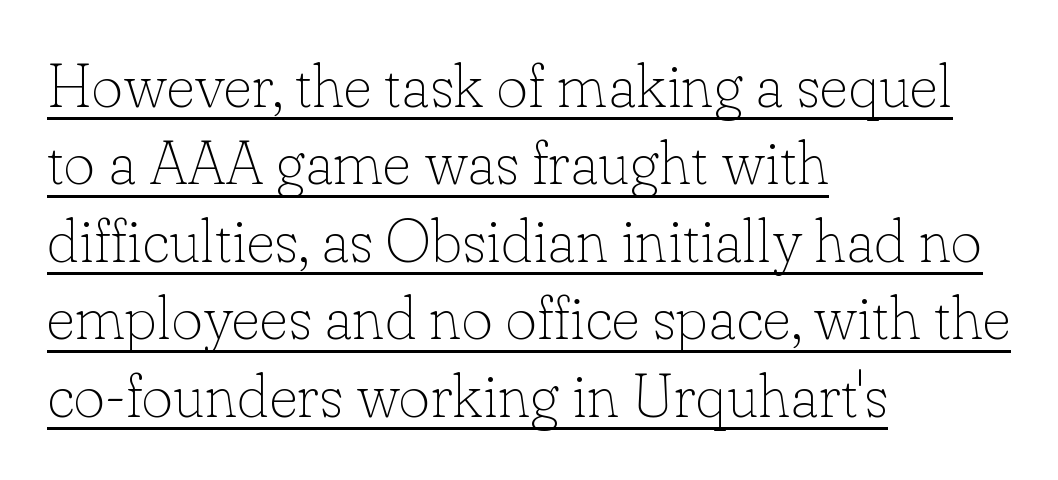
Q: Is the text bold? A: No.
Q: Is the text italic (slanted)? A: No, it is upright.
Q: Is the typeface a serif or a sans-serif typeface? A: Serif.
Q: Is the text underlined? A: Yes.
Q: How is the paragraph aligned? A: Left-aligned.
Q: Is the spacing between letters normal or unusually wide? A: Normal.
Q: Is the spacing between lines tight, normal or loose? A: Normal.
Q: Width (condensed, normal, or wide)? A: Normal.
Q: Stroke contrast? A: Low.
Q: x-height? A: Small.
Q: Monospaced? A: No.
